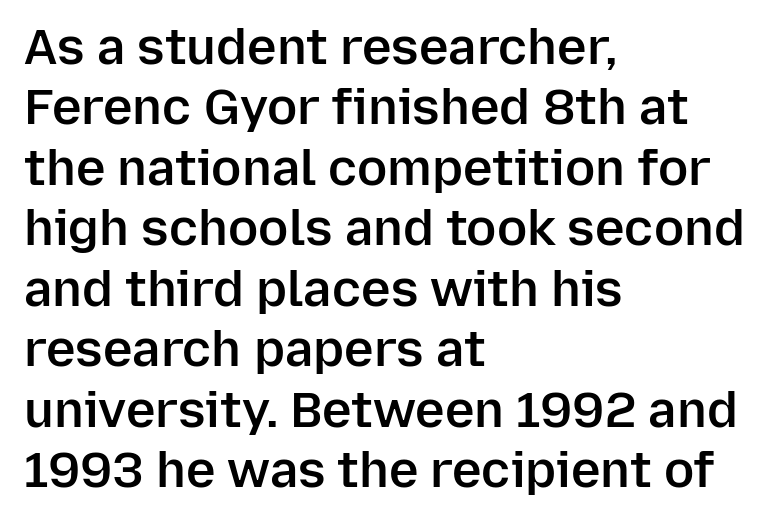
{"serif": "no", "italic": "no", "bold": "semi", "weight": "semibold", "width": "normal", "stroke_contrast": "low", "x_height": "medium", "monospaced": "no", "underline": "no", "align": "left", "line_spacing_ratio": 1.21, "letter_spacing": "normal", "letter_spacing_em": 0.0, "glyph_px": 50}
